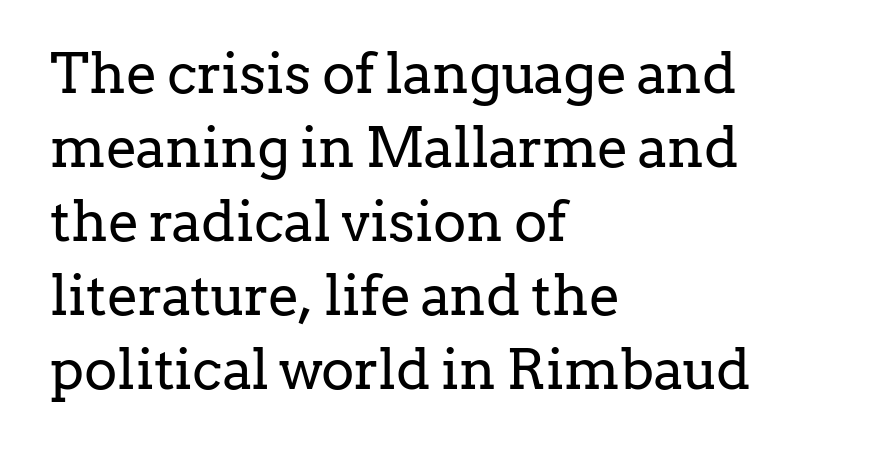
The image shows 56 px regular-weight serif type, upright; set left-aligned, normal line spacing (1.32x), normal letter spacing, not underlined; low stroke contrast and a medium x-height.
